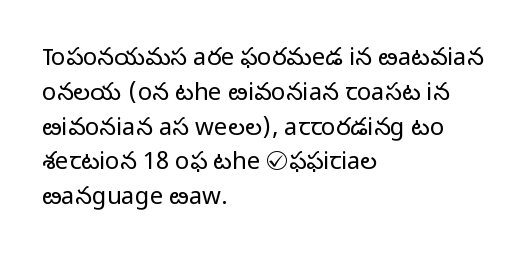
{"italic": "no", "bold": "no", "underline": "no", "align": "left", "line_spacing": "normal", "line_spacing_ratio": 1.45, "letter_spacing": "normal", "letter_spacing_em": 0.0, "glyph_px": 24}
